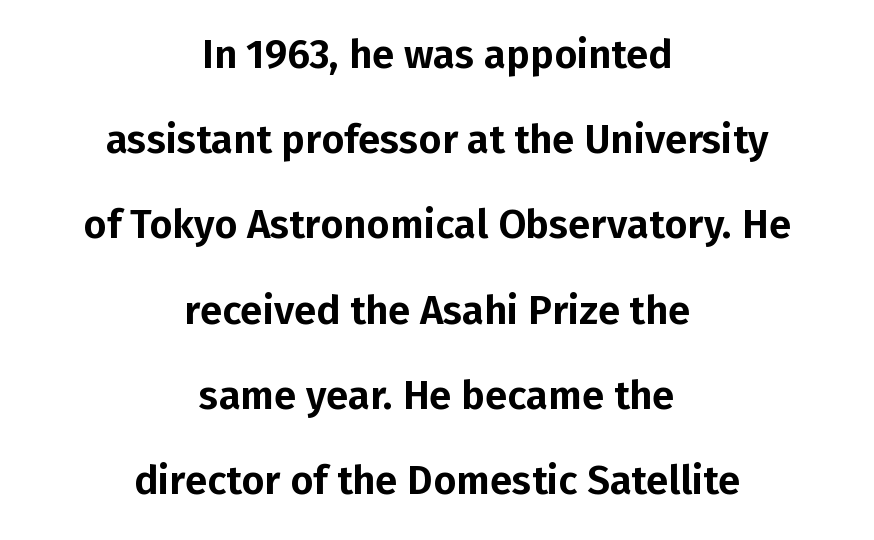
The passage is arranged like a title page — every line centered. Proportional: the letters do not fall into vertical columns. Quick note: interline space is abundant. Characters follow at the spacing the type designer built in.
